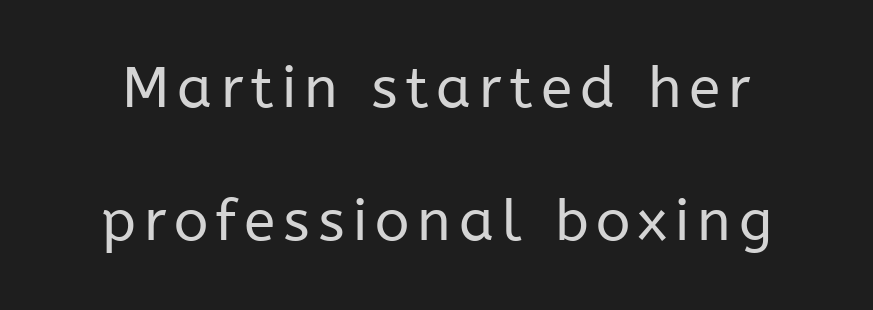
Is this a heavy cut? Hardly; it is regular or lighter. The leading is generous, giving the passage an open texture. Vertical strokes here are truly vertical. Serifs: no, the terminals of the letterforms are clean. The string is rendered with underlining switched off.
